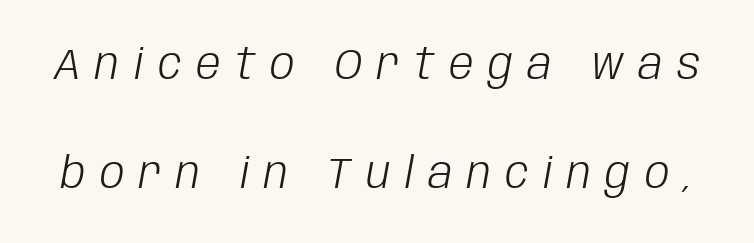
{"italic": "yes", "lean": "right", "slant_degrees": 10, "bold": "no", "weight": "light", "width": "condensed", "stroke_contrast": "low", "x_height": "large", "monospaced": "no", "underline": "no", "line_spacing": "loose", "line_spacing_ratio": 2.47, "letter_spacing": "wide", "letter_spacing_em": 0.33, "glyph_px": 44}
